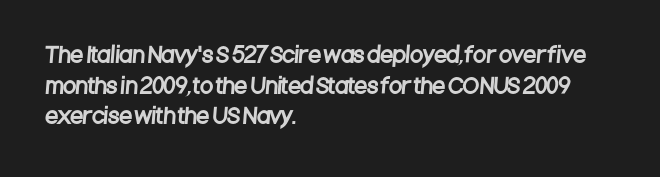
{"underline": "no", "align": "left", "line_spacing": "normal", "line_spacing_ratio": 1.46, "letter_spacing": "normal", "letter_spacing_em": 0.0, "glyph_px": 21}
